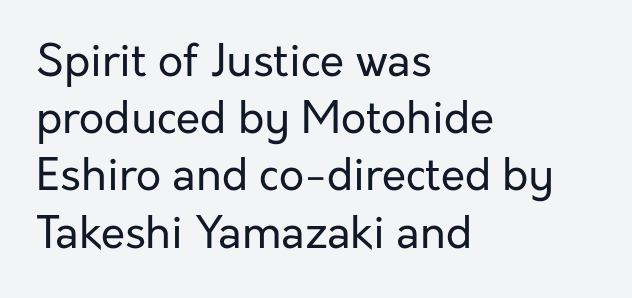
Q: Is the text bold? A: No.
Q: Is the text italic (slanted)? A: No, it is upright.
Q: Is the typeface a serif or a sans-serif typeface? A: Sans-serif.
Q: Is the text underlined? A: No.
Q: How is the paragraph aligned? A: Left-aligned.
Q: Is the spacing between letters normal or unusually wide? A: Normal.
Q: Is the spacing between lines tight, normal or loose? A: Normal.
Q: Width (condensed, normal, or wide)? A: Normal.
Q: Stroke contrast? A: Low.
Q: x-height? A: Medium.
Q: Monospaced? A: No.
